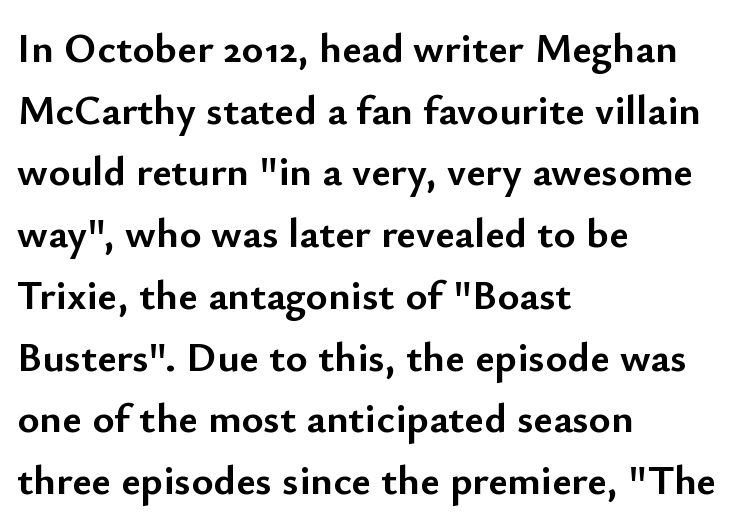
Layout note: lines flush left. Stroke thickness is high; the sample reads as a true bold. Unlike a traditional serif, this face leaves its strokes unadorned. Character widths vary here, with narrow letters taking less room than wide ones. Rule under the text: the space is simply empty. Do the letters lean? They stand straight.
